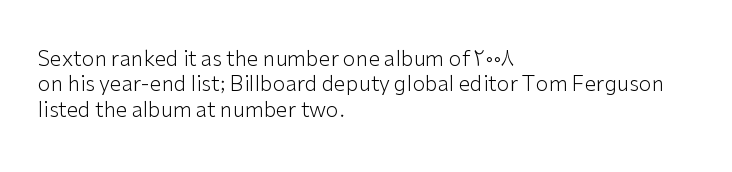
Q: Is the text bold? A: No.
Q: Is the text italic (slanted)? A: No, it is upright.
Q: Is the text underlined? A: No.
Q: How is the paragraph aligned? A: Left-aligned.
Q: Is the spacing between letters normal or unusually wide? A: Normal.
